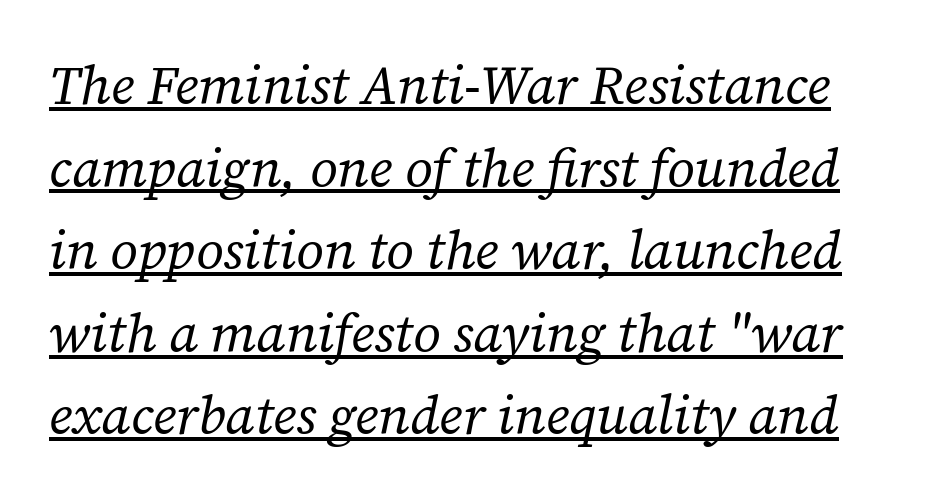
{"serif": "yes", "italic": "yes", "lean": "right", "slant_degrees": 12, "bold": "no", "weight": "regular", "width": "normal", "stroke_contrast": "low", "x_height": "medium", "monospaced": "no", "underline": "yes", "line_spacing": "normal", "line_spacing_ratio": 1.53, "letter_spacing": "normal", "letter_spacing_em": 0.0, "glyph_px": 54}
